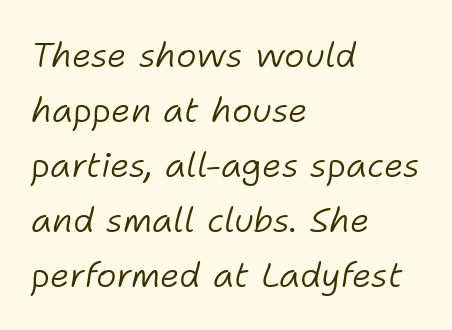
{"italic": "yes", "lean": "right", "slant_degrees": 11, "bold": "no", "weight": "light", "width": "normal", "stroke_contrast": "low", "x_height": "medium", "monospaced": "no", "underline": "no", "align": "left", "line_spacing": "normal", "line_spacing_ratio": 1.57, "letter_spacing": "normal", "letter_spacing_em": 0.0, "glyph_px": 35}
